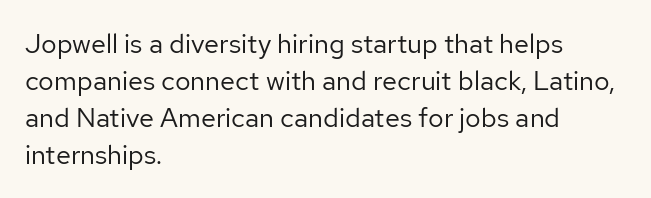
Reading down the block, your eye returns to a fixed left position each line. Tall strokes in this sample are plumb rather than angled. The rendering uses a moderate line-height, typical for paragraphs. This is not heavy type; no bold has been used. Any mark beneath the type? The region is blank. Each word holds together tightly as a unit, with standard inter-letter gaps.
